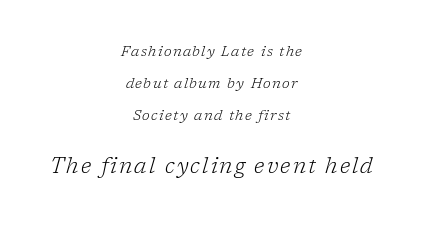
The image shows 21 px text type, italic (leaning right); set centered, loose line spacing (2.27x), not underlined; the second (bottom) block is 1.5x larger.
